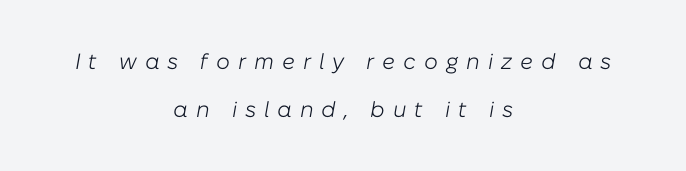
Q: Is the text bold? A: No.
Q: Is the text italic (slanted)? A: Yes, it leans right by about 10 degrees.
Q: Is the text underlined? A: No.
Q: How is the paragraph aligned? A: Centered.
Q: Is the spacing between letters normal or unusually wide? A: Unusually wide.
Q: Is the spacing between lines tight, normal or loose? A: Loose.
